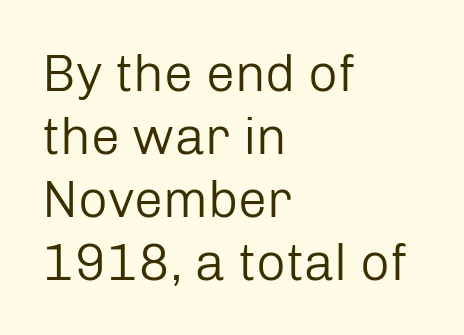
Q: Is the text bold? A: No.
Q: Is the text italic (slanted)? A: No, it is upright.
Q: Is the typeface a serif or a sans-serif typeface? A: Sans-serif.
Q: Is the text underlined? A: No.
Q: How is the paragraph aligned? A: Left-aligned.
Q: Is the spacing between letters normal or unusually wide? A: Normal.
Q: Width (condensed, normal, or wide)? A: Normal.
Q: Stroke contrast? A: Low.
Q: x-height? A: Medium.
Q: Monospaced? A: No.
